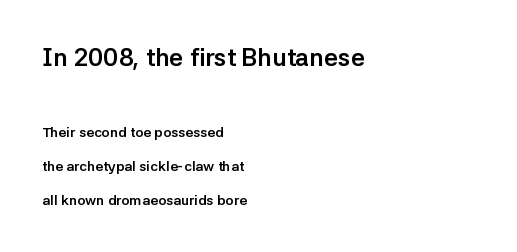
Where is the straight margin? On the left. Set as a true bold cut, around the 700 mark. Students, observe: this is what heavily led, spacious text looks like. A typesetter would call this zero additional tracking. The strip under each line holds only bare page.
